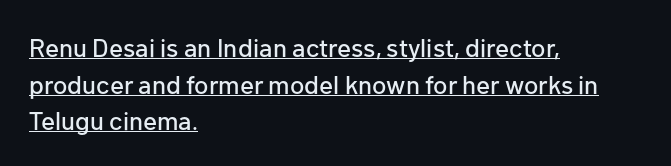
The image shows 26 px text type, upright; set left-aligned, normal line spacing (1.41x), normal letter spacing, underlined.
